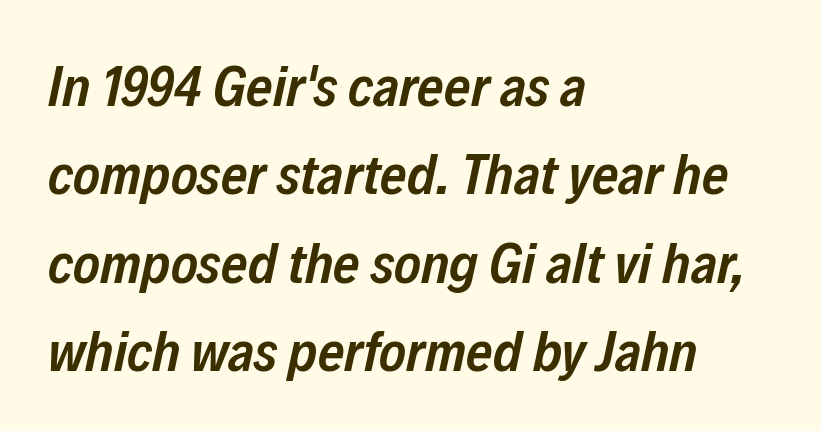
{"italic": "yes", "lean": "right", "slant_degrees": 12, "bold": "semi", "weight": "semibold", "width": "condensed", "stroke_contrast": "low", "x_height": "medium", "monospaced": "no", "underline": "no", "align": "left", "line_spacing": "normal", "line_spacing_ratio": 1.55, "letter_spacing": "normal", "letter_spacing_em": 0.0, "glyph_px": 57}
